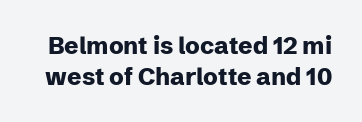
The face used here is rendered with its standard letterfit. A dark, heavy texture on the line: the type is bold. Horizontal bands of white between lines are of average thickness. The typography opts for an upright posture over an oblique one. The baseline area is clear.
